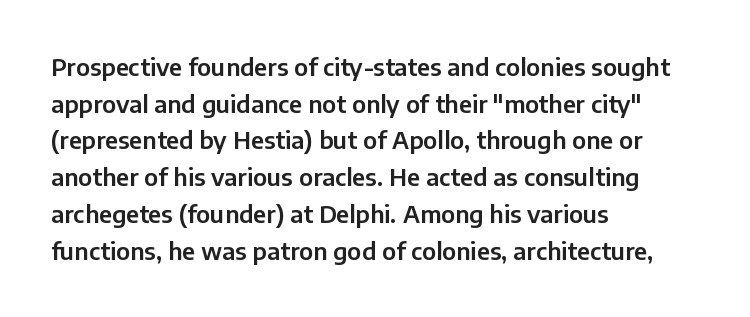
Unlike italic type, these characters show no tilt at all. Glyph-to-glyph distance matches everyday printed text. The line-height multiplier appears to be the usual default. The rag falls on the right side of this text block.
